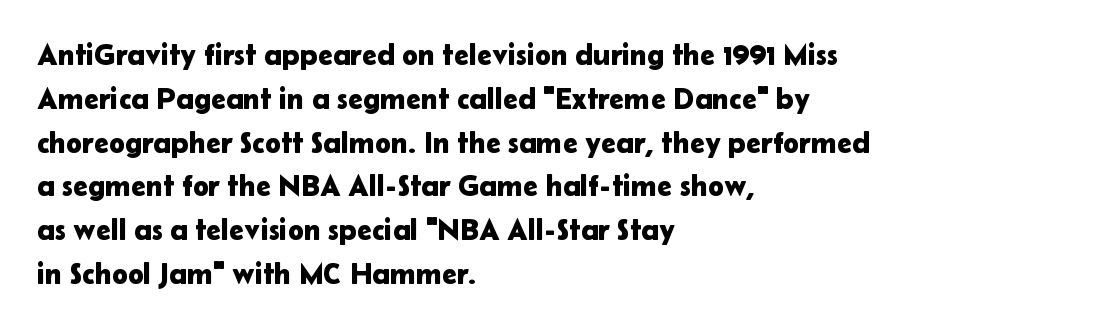
The image shows 30 px sans-serif type, upright; set left-aligned, normal line spacing (1.46x), normal letter spacing, not underlined; low stroke contrast and a medium x-height.
